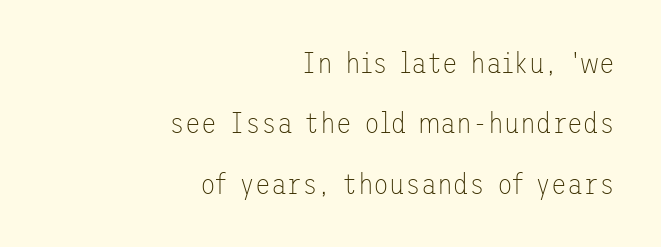
The image shows 29 px thin sans-serif type, upright; set right-aligned, loose line spacing (2.08x), normal letter spacing, not underlined; low stroke contrast and a medium x-height.
